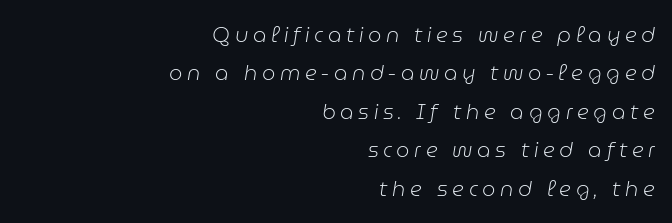
Q: Is the text bold? A: No.
Q: Is the text italic (slanted)? A: Yes, it leans right by about 9 degrees.
Q: Is the text underlined? A: No.
Q: How is the paragraph aligned? A: Right-aligned.
Q: Is the spacing between letters normal or unusually wide? A: Unusually wide.
